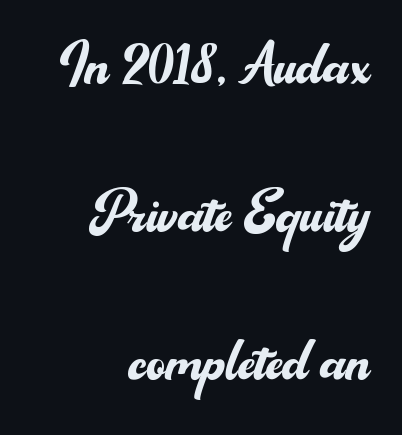
The letterforms sit shoulder to shoulder at normal distance. Reading down the block, your eye finds every line finishing at a fixed right position. Stroke thickness stays within the range of a standard reading face or lighter. Is this a fixed-width face? No — the glyphs have proportional, varying widths.
